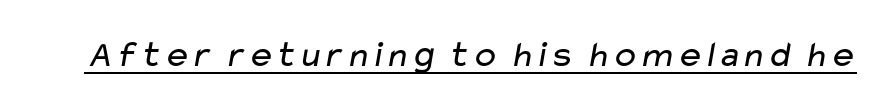
Q: Is the text bold? A: No.
Q: Is the typeface a serif or a sans-serif typeface? A: Sans-serif.
Q: Is the text underlined? A: Yes.
Q: Is the spacing between letters normal or unusually wide? A: Normal.
Q: Width (condensed, normal, or wide)? A: Wide.
Q: Stroke contrast? A: Low.
Q: x-height? A: Medium.
Q: Monospaced? A: No.
